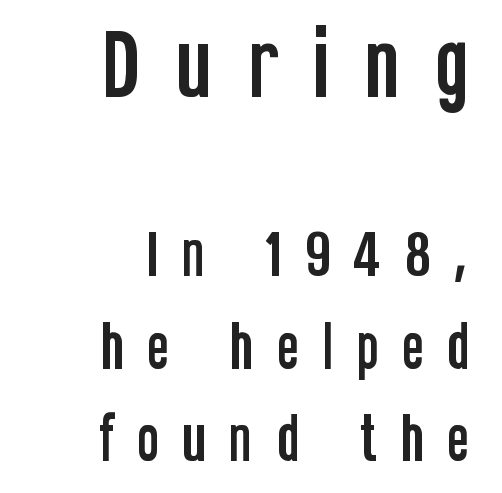
The image shows 78 px condensed sans-serif type, upright; set right-aligned, line spacing 1.78x, unusually wide letter spacing (+0.43 em), not underlined; the first (top) block is 1.5x larger; low stroke contrast and a large x-height.
